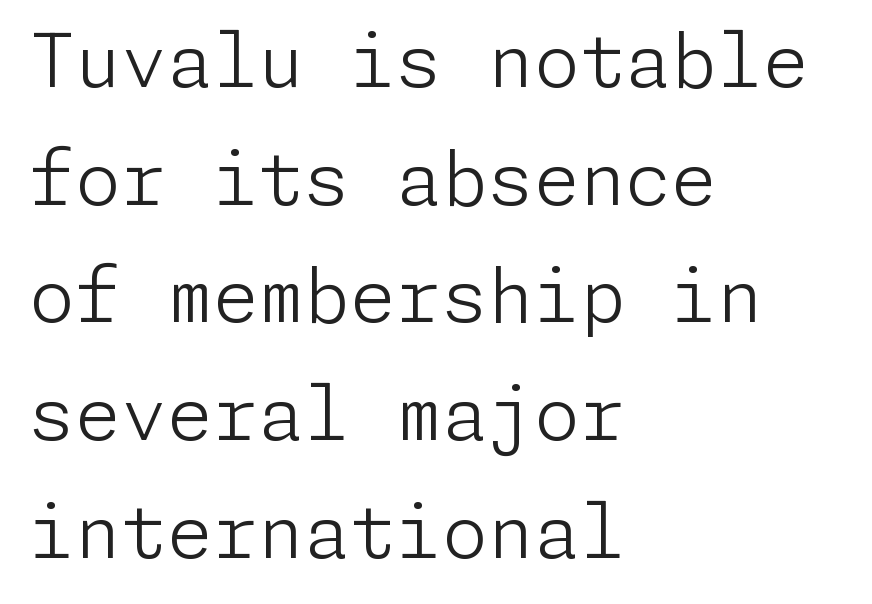
Q: Is the text bold? A: No.
Q: Is the text italic (slanted)? A: No, it is upright.
Q: Is the typeface a serif or a sans-serif typeface? A: Sans-serif.
Q: Is the text underlined? A: No.
Q: How is the paragraph aligned? A: Left-aligned.
Q: Is the spacing between letters normal or unusually wide? A: Normal.
Q: Is the spacing between lines tight, normal or loose? A: Normal.
Q: Width (condensed, normal, or wide)? A: Normal.
Q: Stroke contrast? A: Low.
Q: x-height? A: Medium.
